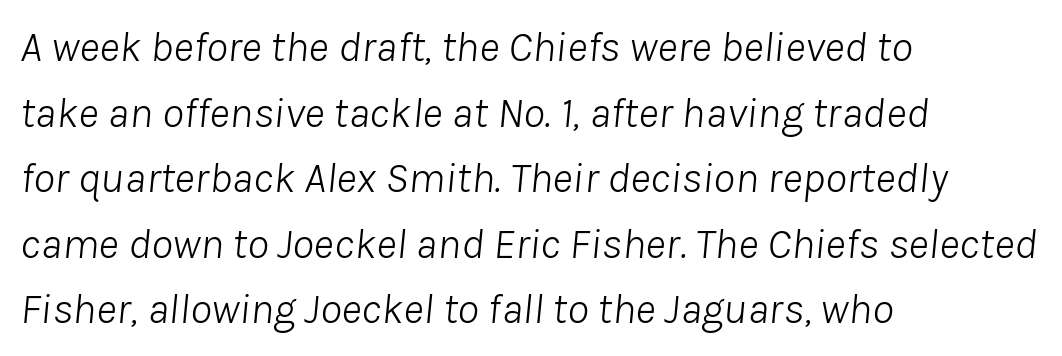
{"italic": "yes", "lean": "right", "slant_degrees": 8, "bold": "no", "weight": "light", "width": "normal", "stroke_contrast": "low", "x_height": "medium", "monospaced": "no", "underline": "no", "align": "left", "line_spacing": "normal", "line_spacing_ratio": 1.49, "letter_spacing": "normal", "letter_spacing_em": 0.0, "glyph_px": 44}
